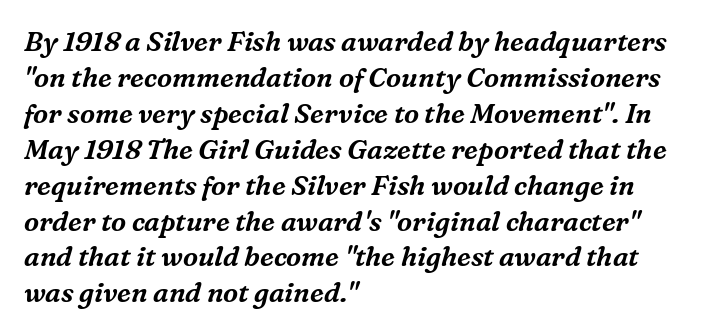
The image shows 27 px text type, italic (leaning right); set left-aligned, normal line spacing (1.33x), normal letter spacing, not underlined.
